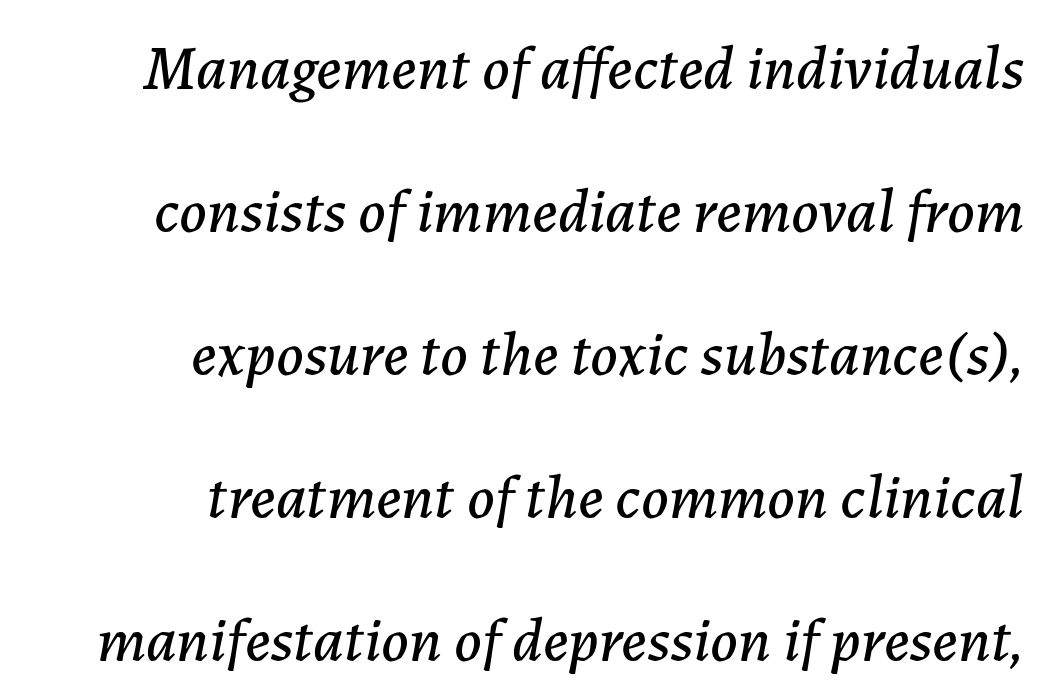
The image shows 63 px text type, italic (leaning right); set right-aligned, loose line spacing (2.27x), normal letter spacing, not underlined; low stroke contrast and a medium x-height.
